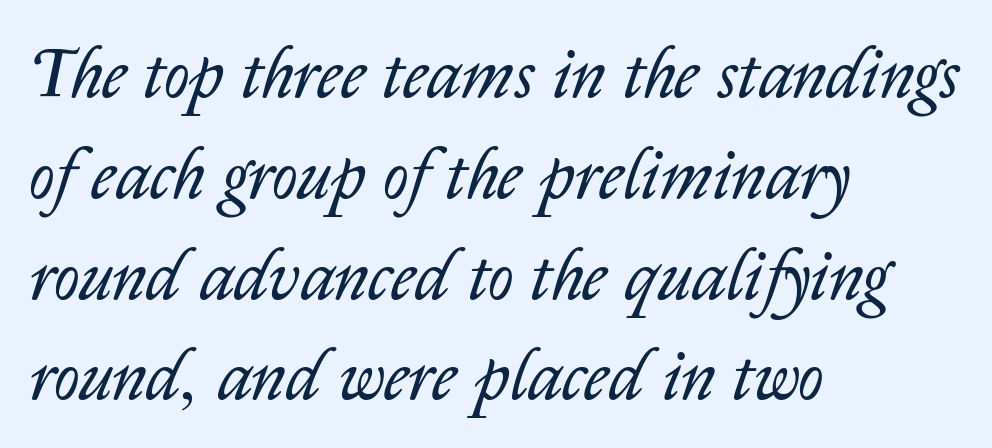
Q: Is the text bold? A: No.
Q: Is the text italic (slanted)? A: Yes, it leans right by about 14 degrees.
Q: Is the text underlined? A: No.
Q: How is the paragraph aligned? A: Left-aligned.
Q: Is the spacing between letters normal or unusually wide? A: Normal.
Q: Is the spacing between lines tight, normal or loose? A: Normal.
Q: Width (condensed, normal, or wide)? A: Normal.
Q: Stroke contrast? A: Low.
Q: x-height? A: Medium.
Q: Monospaced? A: No.
